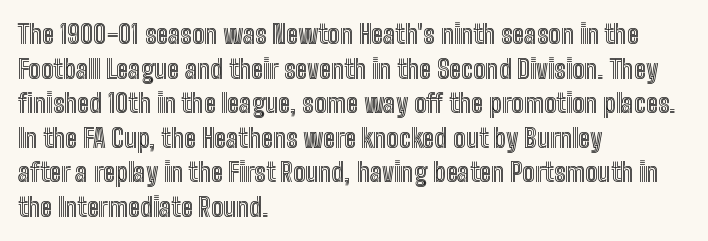
Q: Is the text italic (slanted)? A: No, it is upright.
Q: Is the text underlined? A: No.
Q: How is the paragraph aligned? A: Left-aligned.
Q: Is the spacing between letters normal or unusually wide? A: Normal.
Q: Is the spacing between lines tight, normal or loose? A: Normal.
